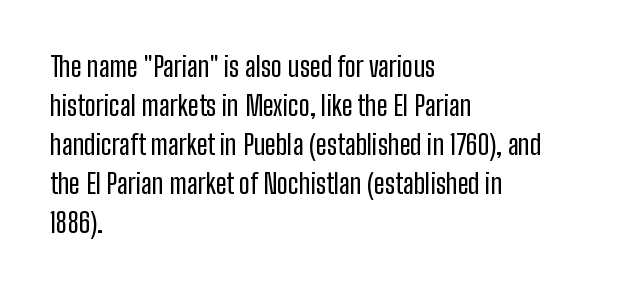
Q: Is the text italic (slanted)? A: No, it is upright.
Q: Is the text underlined? A: No.
Q: How is the paragraph aligned? A: Left-aligned.
Q: Is the spacing between letters normal or unusually wide? A: Normal.
Q: Is the spacing between lines tight, normal or loose? A: Normal.
